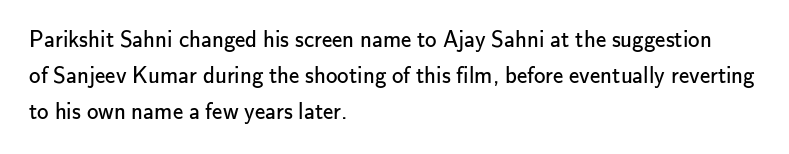
Q: Is the text bold? A: No.
Q: Is the text italic (slanted)? A: No, it is upright.
Q: Is the text underlined? A: No.
Q: How is the paragraph aligned? A: Left-aligned.
Q: Is the spacing between letters normal or unusually wide? A: Normal.
Q: Is the spacing between lines tight, normal or loose? A: Normal.
